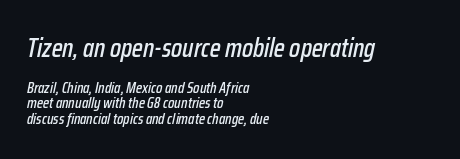
The image shows 26 px text type, italic (leaning right); set left-aligned, tight line spacing (1.04x), normal letter spacing, not underlined; the first (top) block is 1.73x larger.
